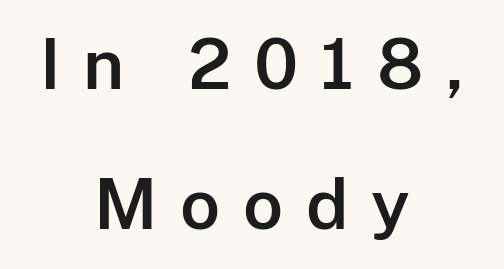
The image shows 69 px sans-serif type, upright; set centered, loose line spacing (2.03x), unusually wide letter spacing (+0.33 em), not underlined; low stroke contrast and a medium x-height.
